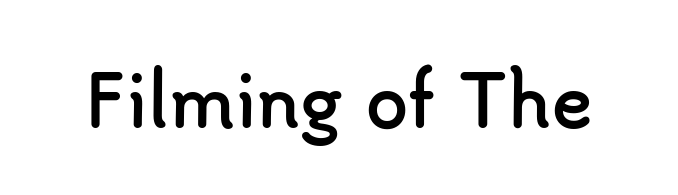
I'd call this a sans setting — the letters go barefoot. The space directly below the letters is spotless. Short note: letters normally spaced. Upright lettering throughout. These lines are rendered in a variable-pitch font.
